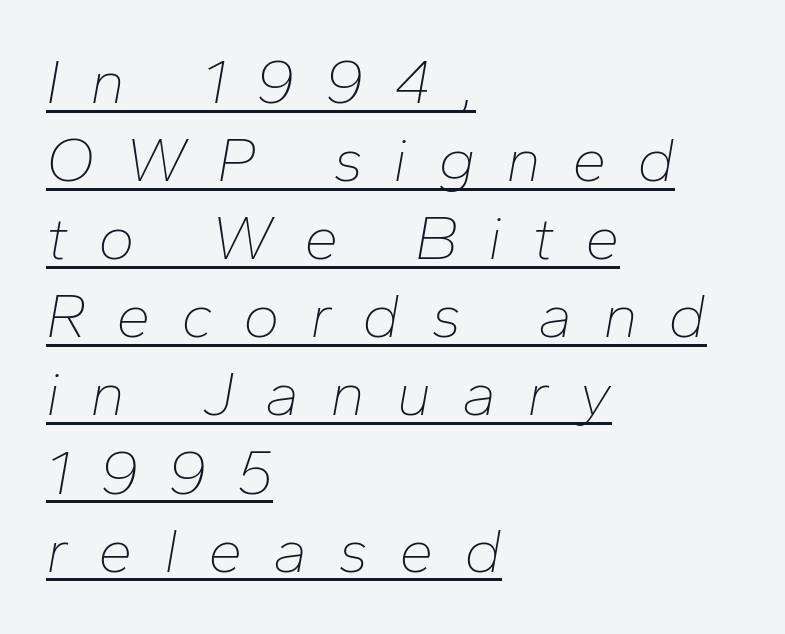
The image shows 62 px thin type, italic (leaning right); set left-aligned, normal line spacing (1.26x), unusually wide letter spacing (+0.49 em), underlined; low stroke contrast and a medium x-height.
